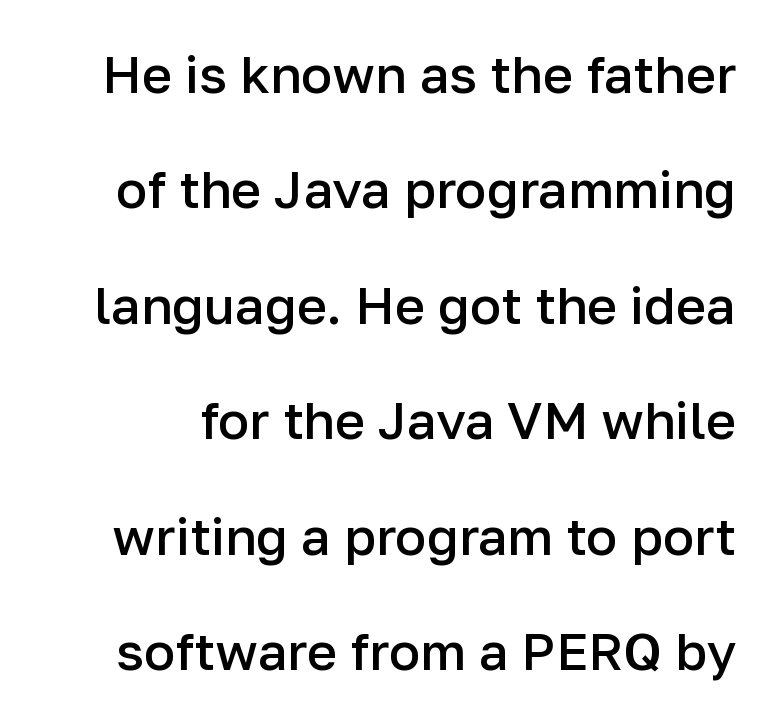
{"serif": "no", "italic": "no", "bold": "semi", "weight": "semibold", "width": "normal", "stroke_contrast": "low", "x_height": "medium", "monospaced": "no", "underline": "no", "line_spacing": "loose", "line_spacing_ratio": 2.22, "letter_spacing": "normal", "letter_spacing_em": 0.0, "glyph_px": 52}
